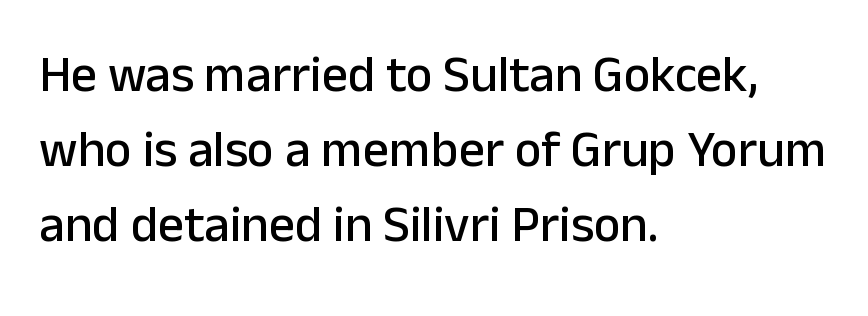
The image shows 51 px sans-serif type, upright; set left-aligned, normal line spacing (1.47x), normal letter spacing, not underlined; low stroke contrast and a medium x-height.
